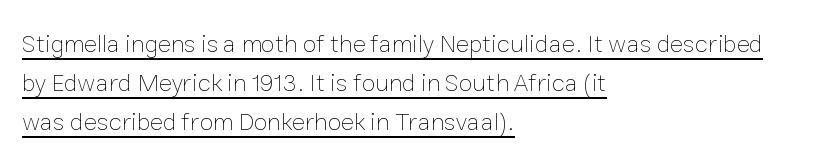
{"italic": "no", "bold": "no", "underline": "yes", "align": "left", "line_spacing": "normal", "line_spacing_ratio": 1.57, "letter_spacing": "normal", "letter_spacing_em": 0.0, "glyph_px": 25}
